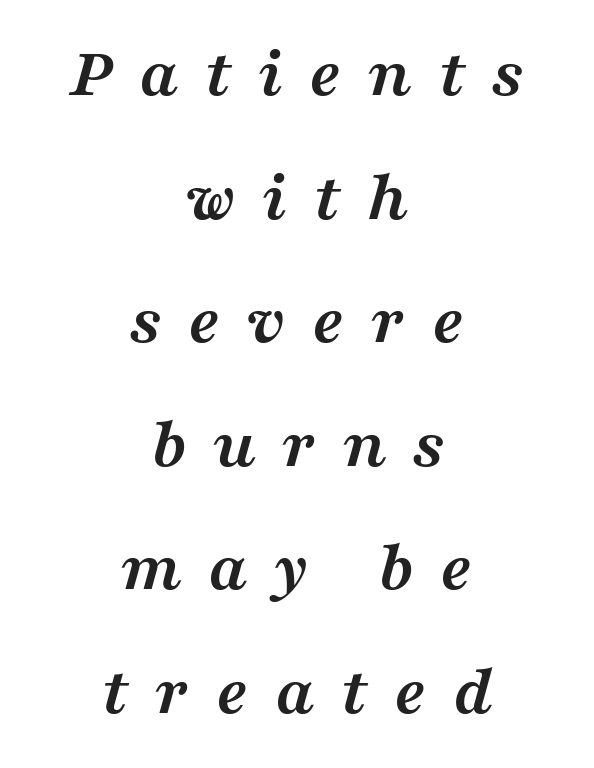
Q: Is the text bold? A: Yes.
Q: Is the text italic (slanted)? A: Yes, it leans right by about 16 degrees.
Q: Is the typeface a serif or a sans-serif typeface? A: Serif.
Q: Is the text underlined? A: No.
Q: How is the paragraph aligned? A: Centered.
Q: Is the spacing between letters normal or unusually wide? A: Unusually wide.
Q: Width (condensed, normal, or wide)? A: Wide.
Q: Stroke contrast? A: Medium.
Q: x-height? A: Medium.
Q: Monospaced? A: No.
